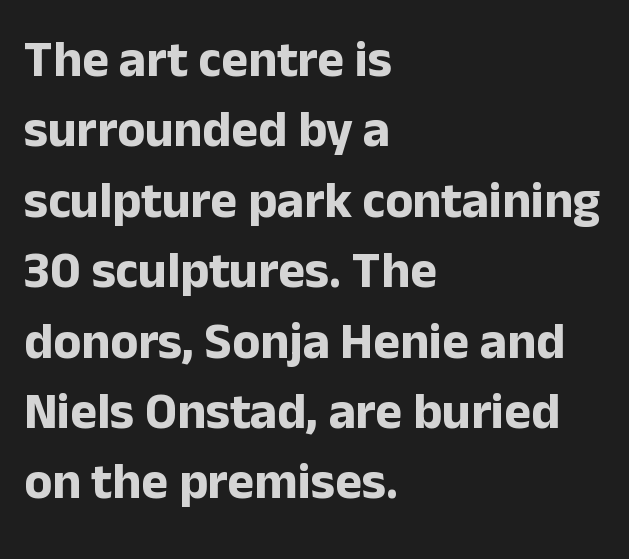
The image shows 51 px bold sans-serif type, upright; set left-aligned, normal line spacing (1.38x), normal letter spacing, not underlined; low stroke contrast and a medium x-height.
